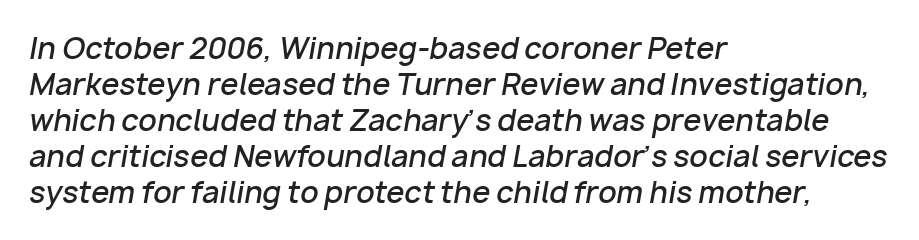
Q: Is the text bold? A: Semi-bold.
Q: Is the text italic (slanted)? A: Yes, it leans right by about 10 degrees.
Q: Is the text underlined? A: No.
Q: How is the paragraph aligned? A: Left-aligned.
Q: Is the spacing between letters normal or unusually wide? A: Normal.
Q: Width (condensed, normal, or wide)? A: Normal.
Q: Stroke contrast? A: Low.
Q: x-height? A: Medium.
Q: Monospaced? A: No.
